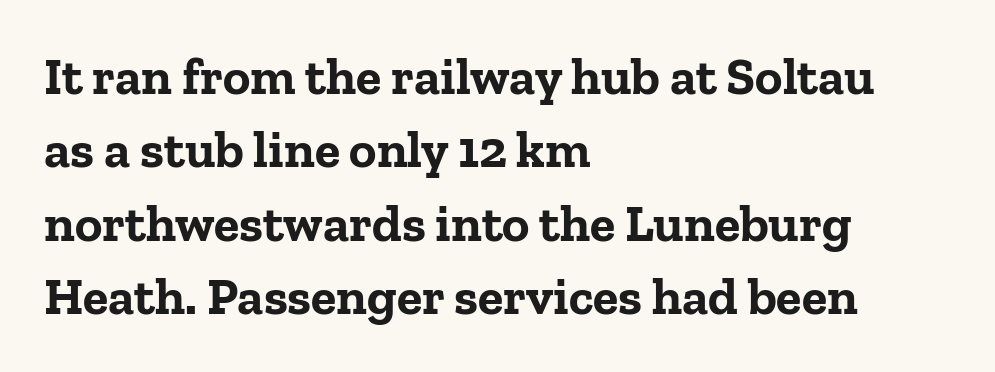
Q: Is the text bold? A: Yes.
Q: Is the text italic (slanted)? A: No, it is upright.
Q: Is the typeface a serif or a sans-serif typeface? A: Serif.
Q: Is the text underlined? A: No.
Q: How is the paragraph aligned? A: Left-aligned.
Q: Is the spacing between letters normal or unusually wide? A: Normal.
Q: Is the spacing between lines tight, normal or loose? A: Normal.
Q: Width (condensed, normal, or wide)? A: Normal.
Q: Stroke contrast? A: Low.
Q: x-height? A: Medium.
Q: Monospaced? A: No.
